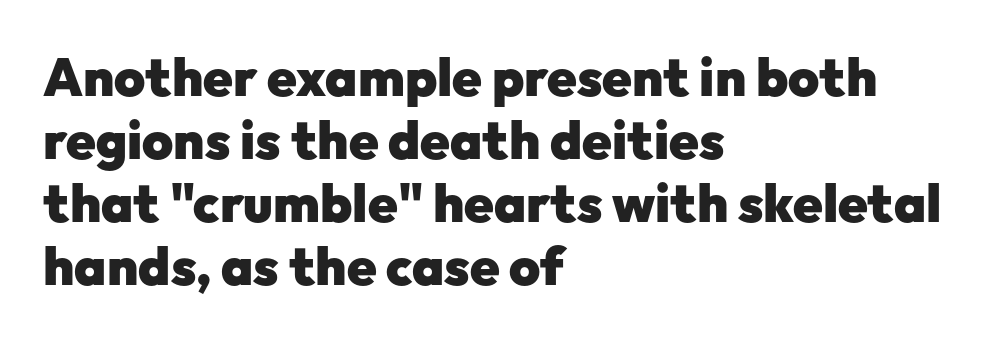
{"serif": "no", "italic": "no", "bold": "yes", "weight": "heavy", "width": "normal", "stroke_contrast": "low", "x_height": "medium", "monospaced": "no", "underline": "no", "align": "left", "line_spacing_ratio": 1.19, "letter_spacing": "normal", "letter_spacing_em": 0.0, "glyph_px": 53}
